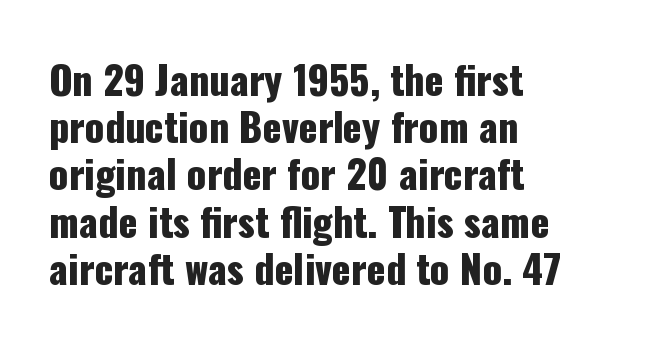
The image shows 39 px condensed sans-serif type, upright; set left-aligned, line spacing 1.21x, normal letter spacing, not underlined; low stroke contrast and a medium x-height.
